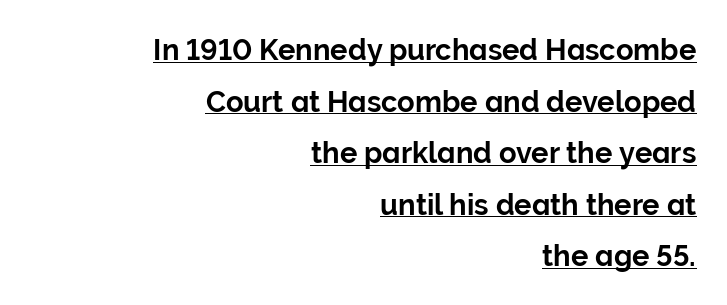
Q: Is the text italic (slanted)? A: No, it is upright.
Q: Is the typeface a serif or a sans-serif typeface? A: Sans-serif.
Q: Is the text underlined? A: Yes.
Q: How is the paragraph aligned? A: Right-aligned.
Q: Is the spacing between letters normal or unusually wide? A: Normal.
Q: Width (condensed, normal, or wide)? A: Normal.
Q: Stroke contrast? A: Low.
Q: x-height? A: Medium.
Q: Monospaced? A: No.
